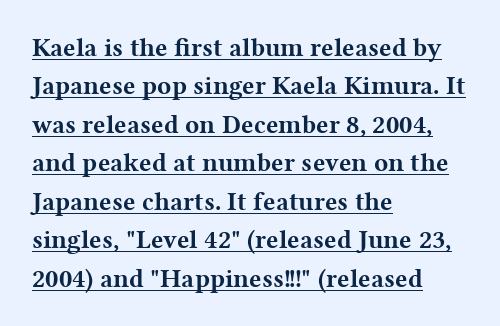
The image shows 26 px bold type, upright; set left-aligned, normal line spacing (1.48x), normal letter spacing, underlined.
